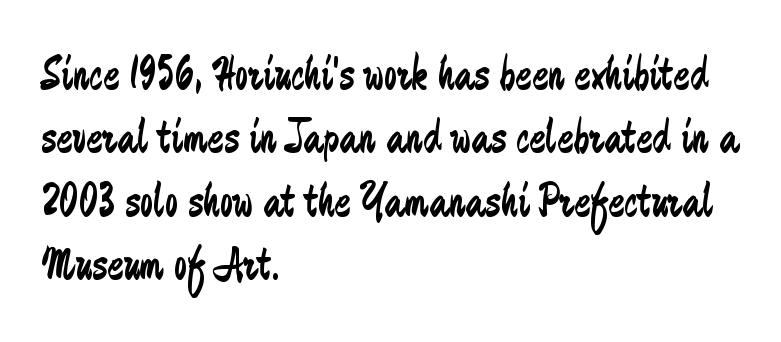
Q: Is the text bold? A: No.
Q: Is the text italic (slanted)? A: Yes.
Q: Is the typeface a serif or a sans-serif typeface? A: Sans-serif.
Q: Is the text underlined? A: No.
Q: How is the paragraph aligned? A: Left-aligned.
Q: Is the spacing between letters normal or unusually wide? A: Normal.
Q: Is the spacing between lines tight, normal or loose? A: Normal.
Q: Width (condensed, normal, or wide)? A: Condensed.
Q: Stroke contrast? A: Low.
Q: x-height? A: Small.
Q: Monospaced? A: No.
